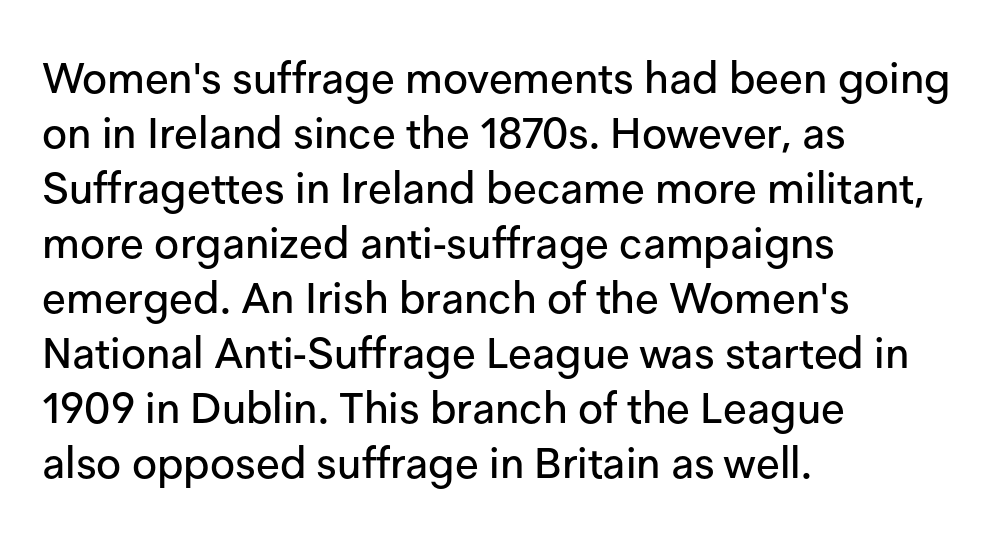
Q: Is the text italic (slanted)? A: No, it is upright.
Q: Is the typeface a serif or a sans-serif typeface? A: Sans-serif.
Q: Is the text underlined? A: No.
Q: How is the paragraph aligned? A: Left-aligned.
Q: Is the spacing between letters normal or unusually wide? A: Normal.
Q: Is the spacing between lines tight, normal or loose? A: Normal.
Q: Width (condensed, normal, or wide)? A: Normal.
Q: Stroke contrast? A: Low.
Q: x-height? A: Medium.
Q: Monospaced? A: No.
